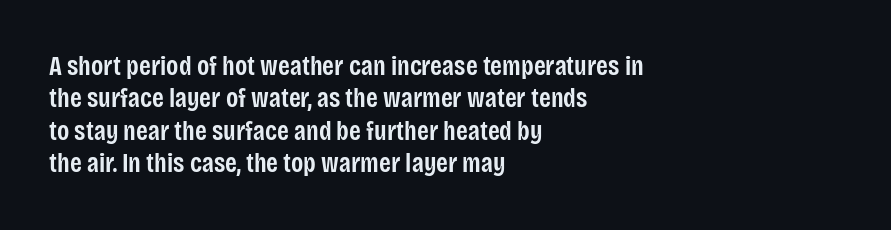
Q: Is the text bold? A: Semi-bold.
Q: Is the text italic (slanted)? A: No, it is upright.
Q: Is the text underlined? A: No.
Q: How is the paragraph aligned? A: Left-aligned.
Q: Is the spacing between letters normal or unusually wide? A: Normal.
